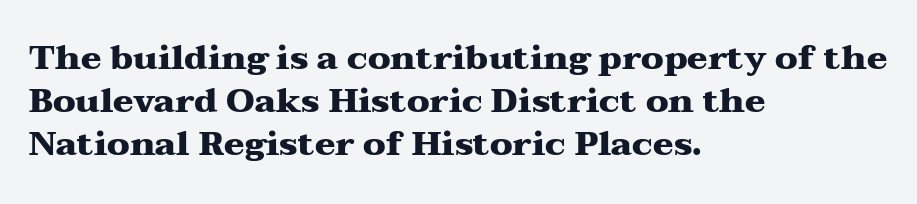
{"serif": "yes", "italic": "no", "bold": "yes", "weight": "heavy", "width": "wide", "stroke_contrast": "medium", "x_height": "medium", "monospaced": "no", "underline": "no", "align": "left", "line_spacing": "normal", "line_spacing_ratio": 1.27, "letter_spacing": "normal", "letter_spacing_em": 0.0, "glyph_px": 34}
